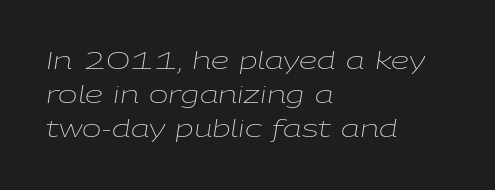
The image shows 23 px text type, italic (leaning right); set left-aligned, normal line spacing (1.48x), normal letter spacing, not underlined.
